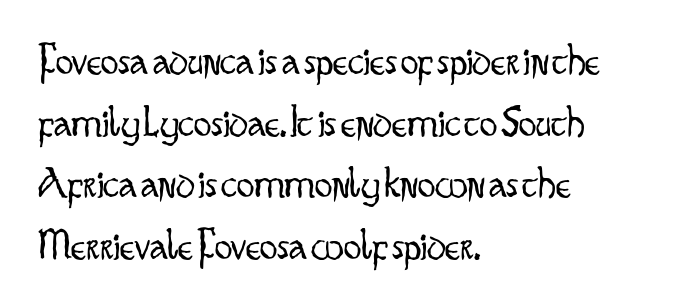
{"serif": "no", "italic": "no", "bold": "no", "weight": "light", "width": "condensed", "stroke_contrast": "low", "x_height": "small", "monospaced": "no", "underline": "no", "align": "left", "line_spacing": "normal", "line_spacing_ratio": 1.4, "letter_spacing": "normal", "letter_spacing_em": 0.0, "glyph_px": 44}
